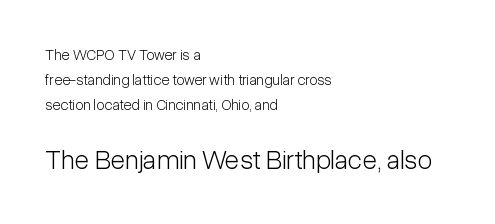
The image shows 27 px text type, upright; set left-aligned, normal line spacing (1.67x), normal letter spacing, not underlined; the second (bottom) block is 1.8x larger.
